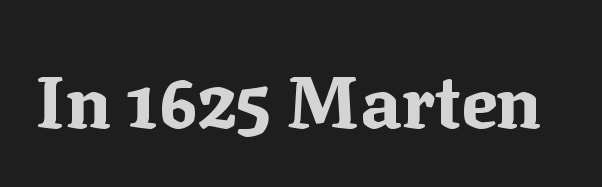
Compared with typical body copy, the letter spacing here is the same. The glyphs have the mass of a bold cut. Note the varied advance widths — an 'i' is clearly narrower than an 'm'. The typeface chosen for these lines features serifs. Ordinary non-slanted type is in use.
